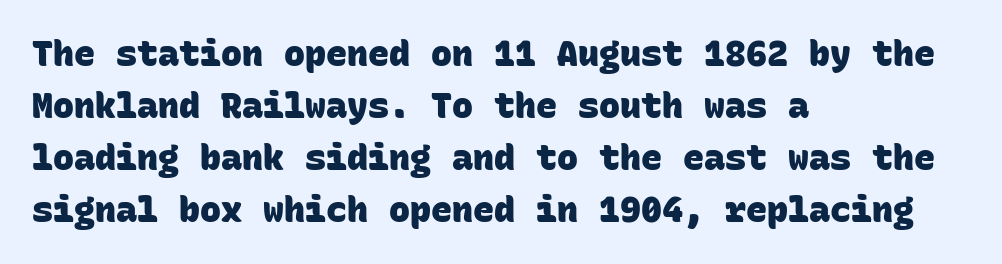
What stands out about the letter spacing? Nothing — it is the standard amount. I'd describe the lettering as bold — thick and assertive. The lines are quadded left. Serif or sans? Sans — the stroke terminals are bare.
